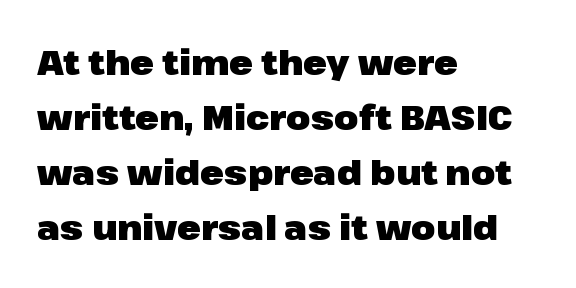
The image shows 35 px heavy sans-serif type, upright; set left-aligned, normal line spacing (1.57x), normal letter spacing, not underlined; low stroke contrast and a medium x-height.
